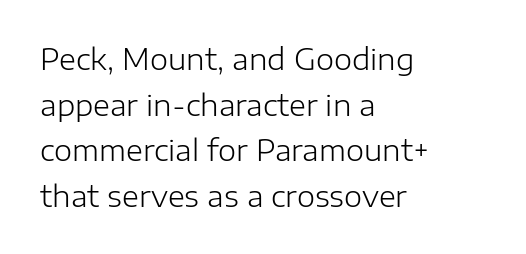
The image shows 29 px light sans-serif type, upright; set left-aligned, normal line spacing (1.57x), normal letter spacing, not underlined; low stroke contrast and a medium x-height.
